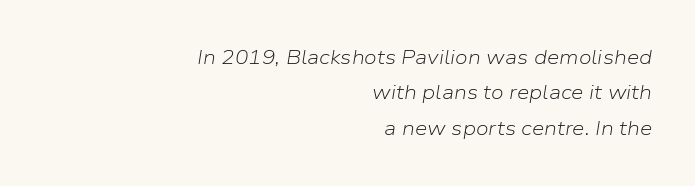
{"italic": "yes", "lean": "right", "slant_degrees": 9, "bold": "no", "underline": "no", "align": "right", "line_spacing_ratio": 1.77, "letter_spacing": "normal", "letter_spacing_em": 0.0, "glyph_px": 20}
